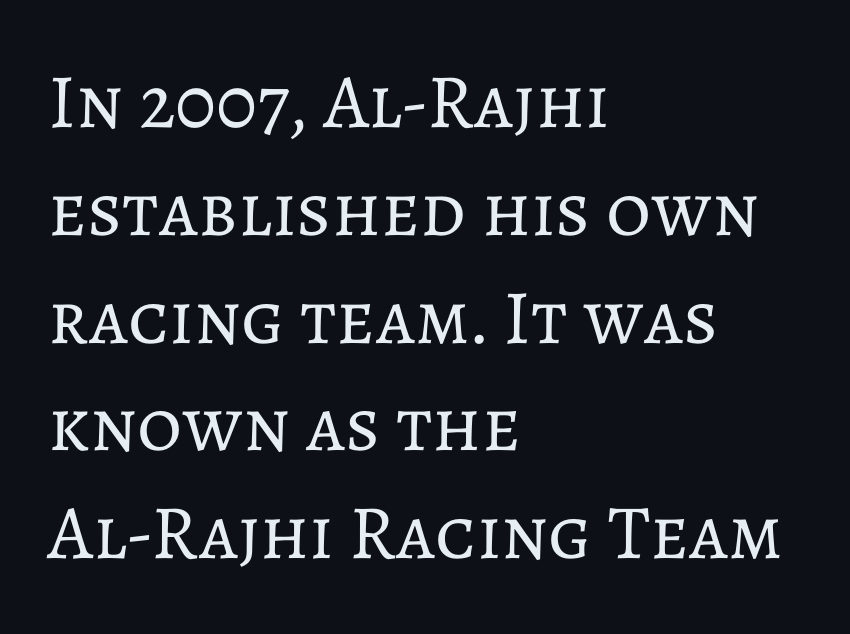
The image shows 77 px regular-weight type, upright; set left-aligned, normal line spacing (1.4x), normal letter spacing, not underlined; low stroke contrast and a medium x-height.
